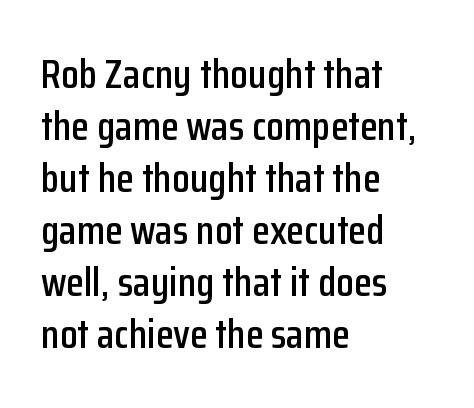
Q: Is the text italic (slanted)? A: No, it is upright.
Q: Is the typeface a serif or a sans-serif typeface? A: Sans-serif.
Q: Is the text underlined? A: No.
Q: How is the paragraph aligned? A: Left-aligned.
Q: Is the spacing between letters normal or unusually wide? A: Normal.
Q: Is the spacing between lines tight, normal or loose? A: Normal.
Q: Width (condensed, normal, or wide)? A: Condensed.
Q: Stroke contrast? A: Low.
Q: x-height? A: Medium.
Q: Monospaced? A: No.
